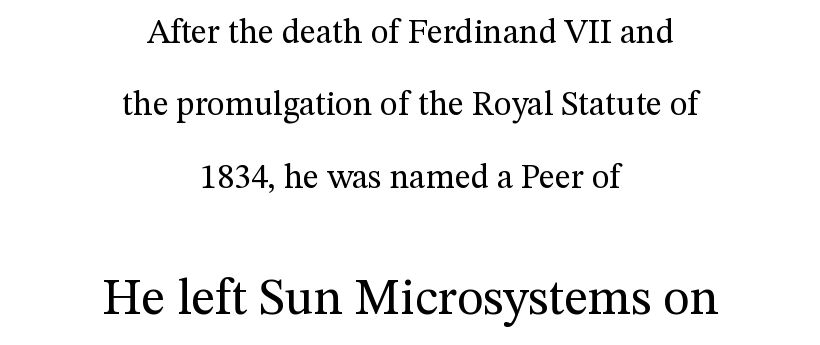
The image shows 51 px regular-weight serif type, upright; set centered, loose line spacing (2.13x), normal letter spacing, not underlined; the second (bottom) block is 1.5x larger; medium stroke contrast and a medium x-height.
